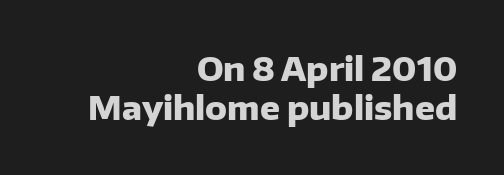
Each word holds together tightly as a unit, with standard inter-letter gaps. This sample is right-justified, so line beginnings fall wherever the words allow. The string is rendered with underlining switched off. You can tell from the bare stems that sans-serif type was used. The rendering uses natural spacing where letterforms have individual widths.
